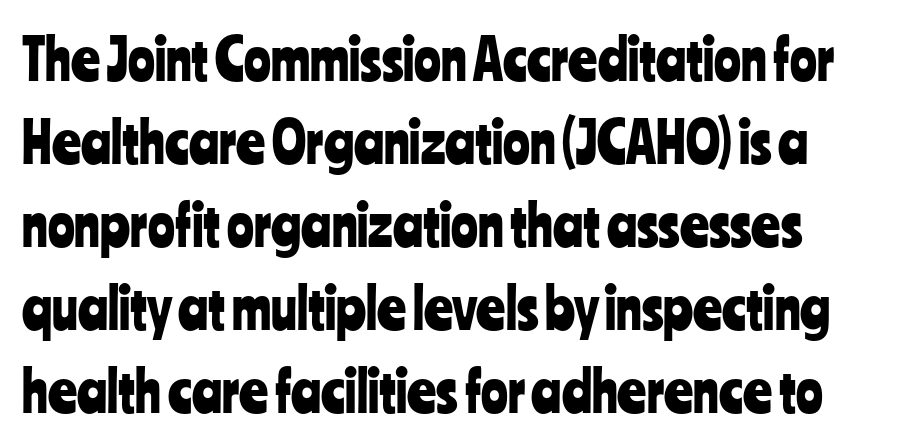
Here the designer chose a conventional face with non-uniform glyph widths. Serifs: no, the terminals of the letterforms are clean. The baseline area is clear. What's the leading like? Ordinary, nothing unusual. The letterforms sit shoulder to shoulder at normal distance. In terms of posture, this sample is upright.
